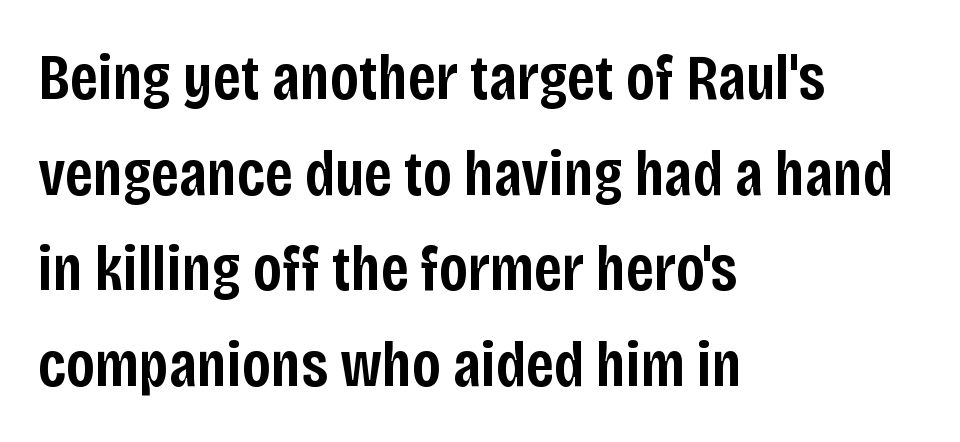
The letters stand straight up with perfectly vertical stems. Quick note: underline off. You could not count columns in this text — the font is proportionally spaced. This is sans-serif lettering, the kind often seen on screens and signage. If you measured baseline to baseline, you'd find a middling distance.
